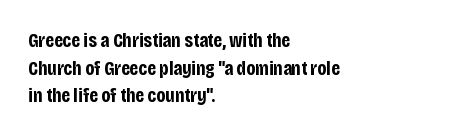
{"italic": "no", "bold": "yes", "underline": "no", "align": "left", "line_spacing": "normal", "line_spacing_ratio": 1.38, "letter_spacing": "normal", "letter_spacing_em": 0.0, "glyph_px": 20}
